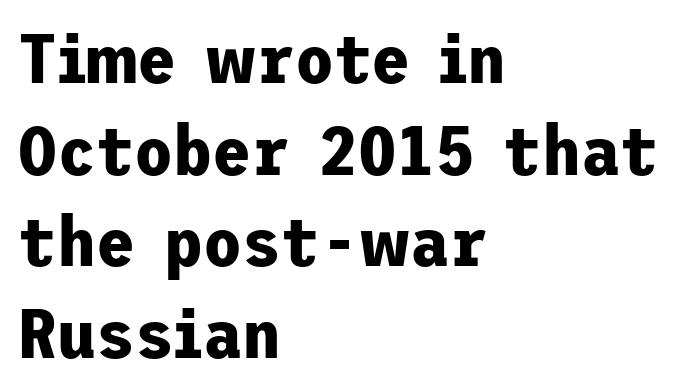
One-word summary of the alignment: left. These lines were composed using upright roman letters. The rendering uses a moderate line-height, typical for paragraphs. The typeface chosen for these lines omits serifs. Unmarked baselines from the first word to the last.
